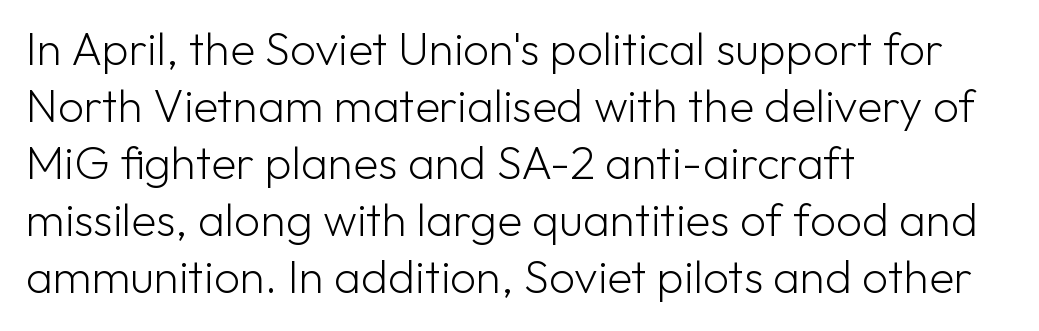
{"serif": "no", "italic": "no", "bold": "no", "weight": "light", "width": "normal", "stroke_contrast": "low", "x_height": "medium", "monospaced": "no", "underline": "no", "align": "left", "line_spacing_ratio": 1.24, "letter_spacing": "normal", "letter_spacing_em": 0.0, "glyph_px": 46}
